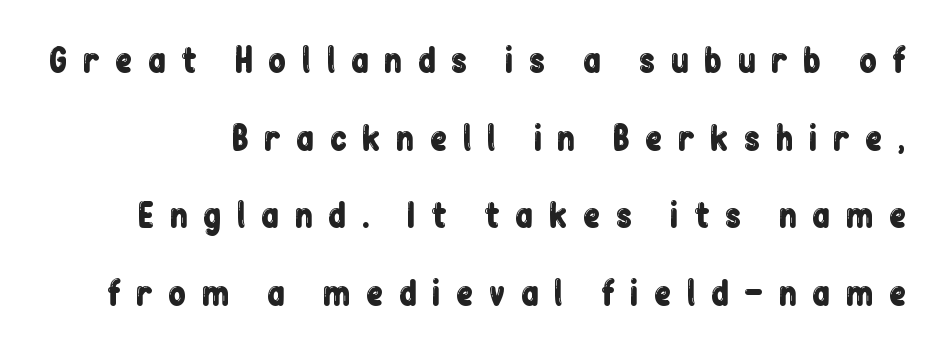
Q: Is the text italic (slanted)? A: No, it is upright.
Q: Is the typeface a serif or a sans-serif typeface? A: Sans-serif.
Q: Is the text underlined? A: No.
Q: Is the spacing between letters normal or unusually wide? A: Unusually wide.
Q: Is the spacing between lines tight, normal or loose? A: Loose.
Q: Width (condensed, normal, or wide)? A: Condensed.
Q: Stroke contrast? A: Low.
Q: x-height? A: Medium.
Q: Monospaced? A: No.
